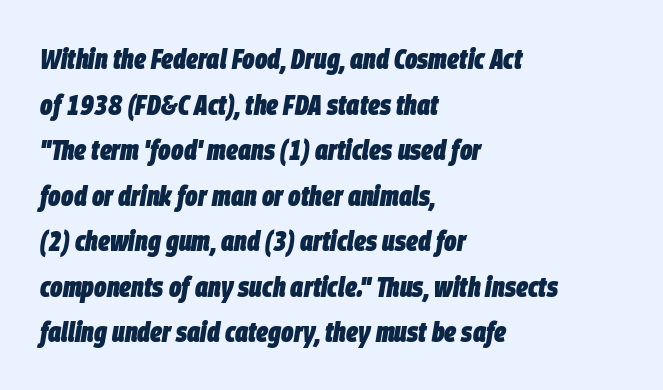
The image shows 29 px heavy, condensed type, italic (leaning right); set left-aligned, normal line spacing (1.57x), normal letter spacing, not underlined; low stroke contrast and a large x-height.
